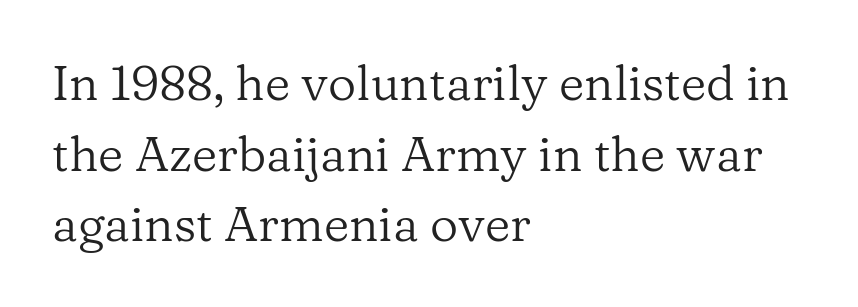
Q: Is the text bold? A: No.
Q: Is the text italic (slanted)? A: No, it is upright.
Q: Is the typeface a serif or a sans-serif typeface? A: Serif.
Q: Is the text underlined? A: No.
Q: How is the paragraph aligned? A: Left-aligned.
Q: Is the spacing between letters normal or unusually wide? A: Normal.
Q: Is the spacing between lines tight, normal or loose? A: Normal.
Q: Width (condensed, normal, or wide)? A: Normal.
Q: Stroke contrast? A: Low.
Q: x-height? A: Medium.
Q: Monospaced? A: No.
